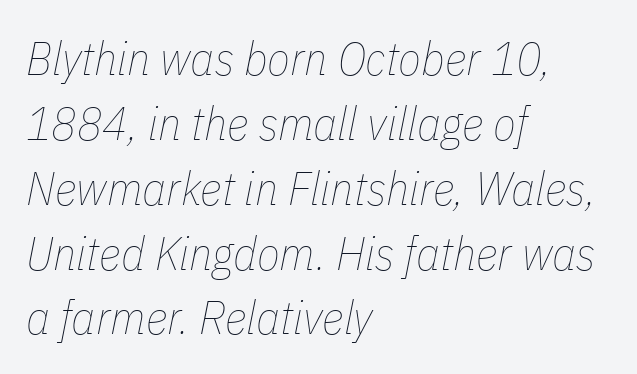
{"italic": "yes", "lean": "right", "slant_degrees": 11, "bold": "no", "weight": "thin", "width": "condensed", "stroke_contrast": "low", "x_height": "medium", "monospaced": "no", "underline": "no", "align": "left", "line_spacing": "normal", "line_spacing_ratio": 1.38, "letter_spacing": "normal", "letter_spacing_em": 0.0, "glyph_px": 47}
